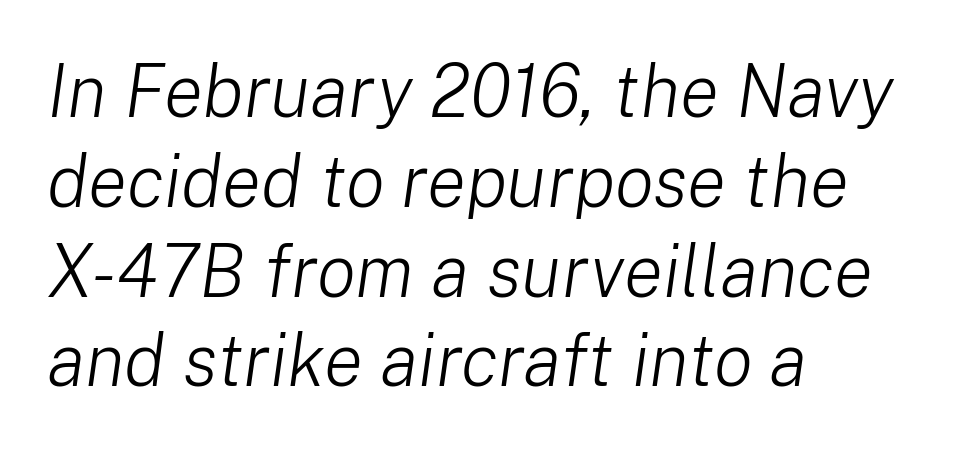
{"italic": "yes", "lean": "right", "slant_degrees": 8, "bold": "no", "weight": "light", "width": "normal", "stroke_contrast": "low", "x_height": "medium", "monospaced": "no", "underline": "no", "align": "left", "line_spacing_ratio": 1.23, "letter_spacing": "normal", "letter_spacing_em": 0.0, "glyph_px": 73}
